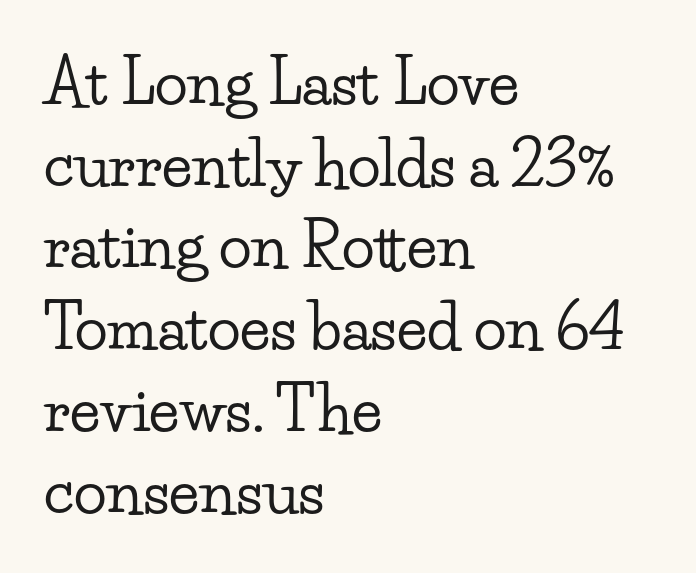
{"serif": "yes", "italic": "no", "width": "wide", "stroke_contrast": "low", "x_height": "small", "monospaced": "no", "underline": "no", "align": "left", "line_spacing": "normal", "line_spacing_ratio": 1.34, "letter_spacing": "normal", "letter_spacing_em": 0.0, "glyph_px": 61}
